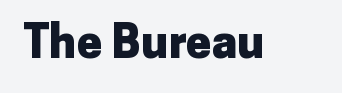
The image shows 46 px heavy sans-serif type, upright; set normal letter spacing, not underlined; low stroke contrast and a medium x-height.
